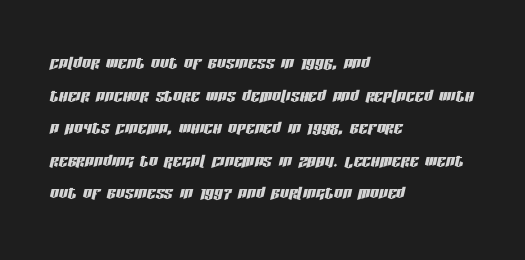
In CSS terms this would be text-align: left. Observe the ordinary spacing: letters are neighbours, not strangers. You can tell it's italic because the verticals aren't actually vertical. Nobody drew a line under any word here.
